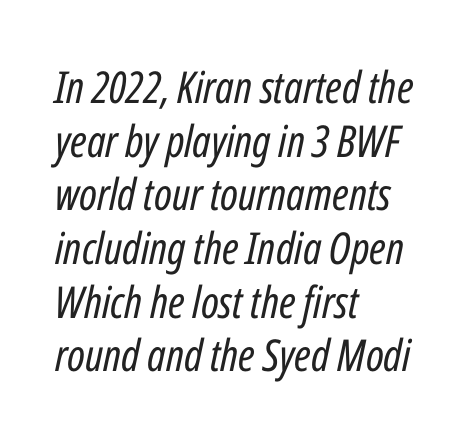
The text block is weighted toward the left margin, trailing off unevenly rightward. This sample has the flowing, uneven cadence of proportional lettering. Default kerning and tracking; the words read as compact shapes. You can tell it's italic because the verticals aren't actually vertical. Lines of text with bare space underneath. The letters look calm and open, with moderate or lighter stems.
